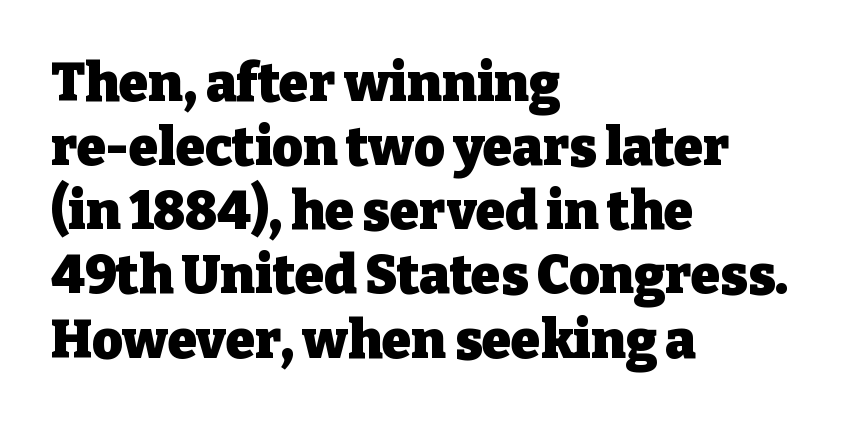
Varying glyph widths throughout — classic text-font behaviour. The type sits square on the baseline with zero lean. Descender tails drop into unmarked territory. One-word summary of the alignment: left. This rendering leaves character spacing at its baseline value.
